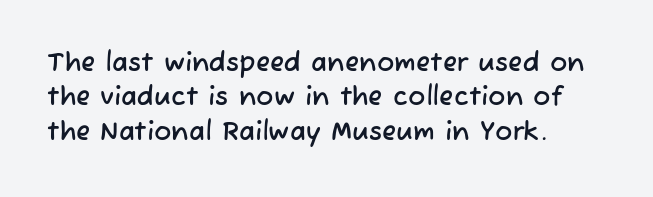
This rendering features lettering with no underline. Tracking here is standard; glyphs follow each other at the usual distance. The paragraph has a hard left edge and a soft right edge. Quick note: interline space is typical.
